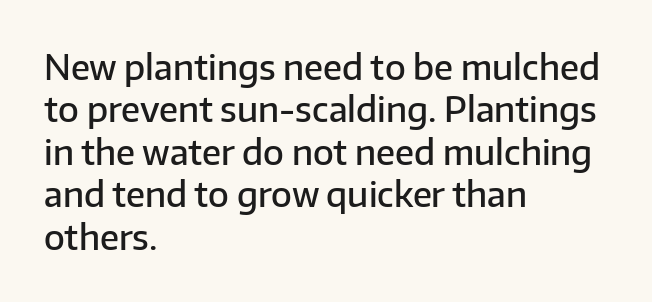
{"serif": "no", "italic": "no", "bold": "semi", "weight": "semibold", "width": "normal", "stroke_contrast": "low", "x_height": "medium", "monospaced": "no", "underline": "no", "align": "left", "line_spacing": "normal", "line_spacing_ratio": 1.25, "letter_spacing": "normal", "letter_spacing_em": 0.0, "glyph_px": 34}
